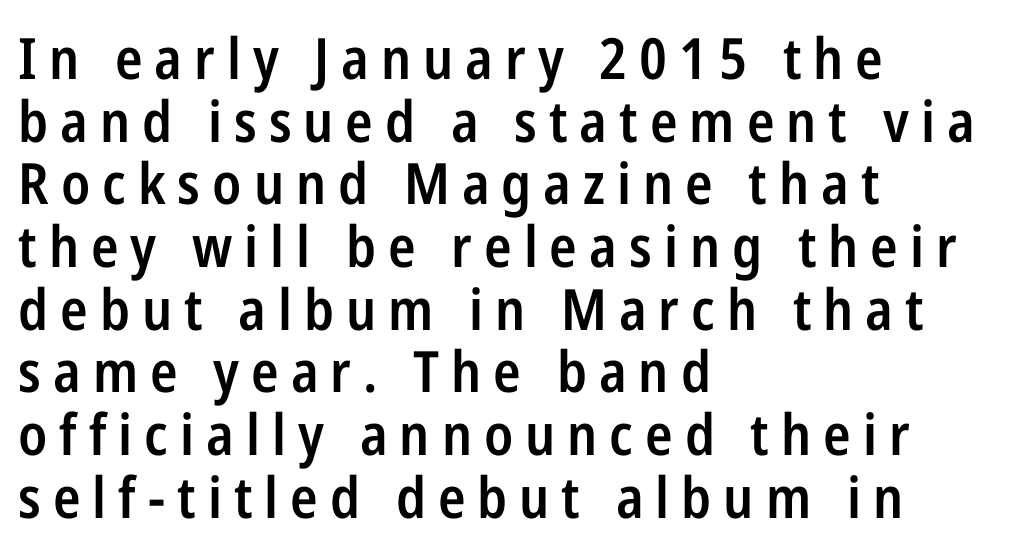
{"serif": "no", "italic": "no", "bold": "semi", "weight": "semibold", "width": "condensed", "stroke_contrast": "low", "x_height": "medium", "monospaced": "no", "underline": "no", "align": "left", "line_spacing": "tight", "line_spacing_ratio": 1.1, "letter_spacing": "wide", "letter_spacing_em": 0.21, "glyph_px": 57}
